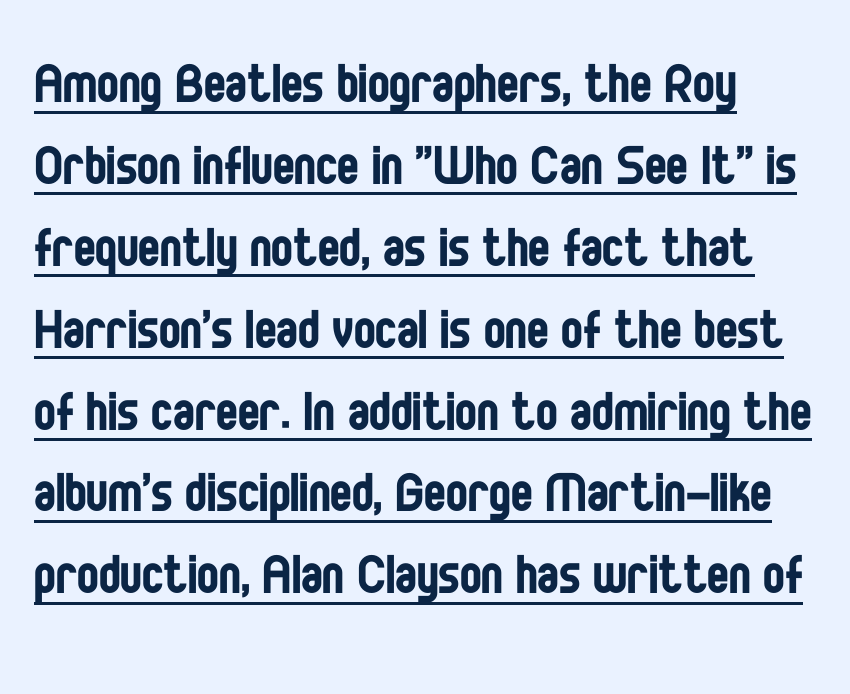
Q: Is the text bold? A: No.
Q: Is the text italic (slanted)? A: No, it is upright.
Q: Is the typeface a serif or a sans-serif typeface? A: Sans-serif.
Q: Is the text underlined? A: Yes.
Q: How is the paragraph aligned? A: Left-aligned.
Q: Is the spacing between letters normal or unusually wide? A: Normal.
Q: Is the spacing between lines tight, normal or loose? A: Normal.
Q: Width (condensed, normal, or wide)? A: Condensed.
Q: Stroke contrast? A: Low.
Q: x-height? A: Large.
Q: Monospaced? A: No.
